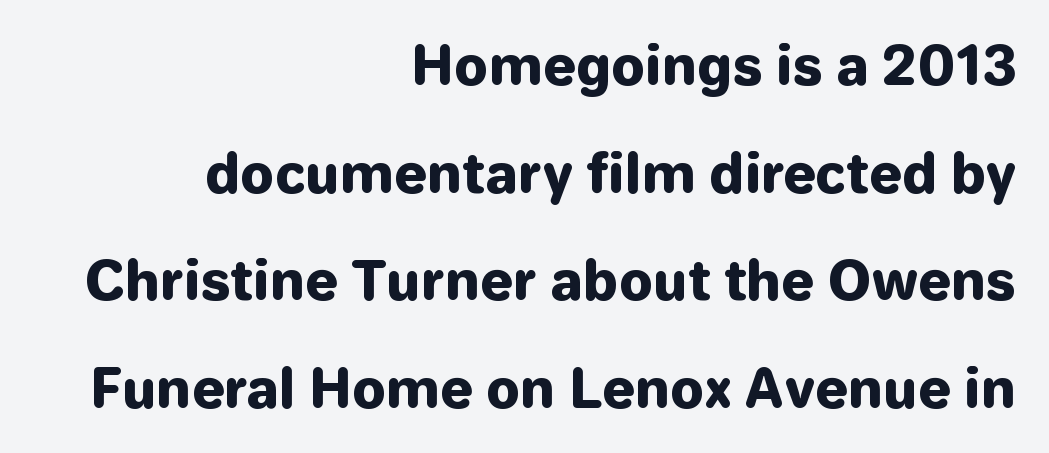
The image shows 53 px heavy sans-serif type, upright; set right-aligned, loose line spacing (2.03x), normal letter spacing, not underlined; low stroke contrast and a medium x-height.
